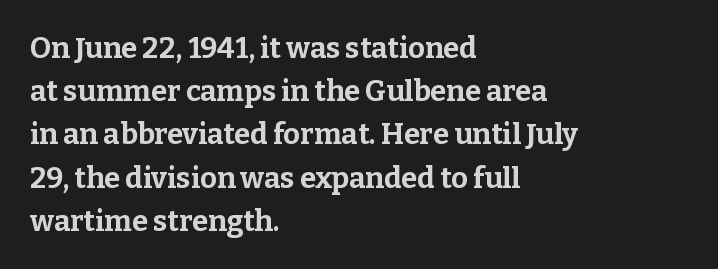
You can tell it's not italic because the verticals are truly vertical. Is the block centered? No — it sits flush against the left margin. Classification — serif. Each word holds together tightly as a unit, with standard inter-letter gaps.
